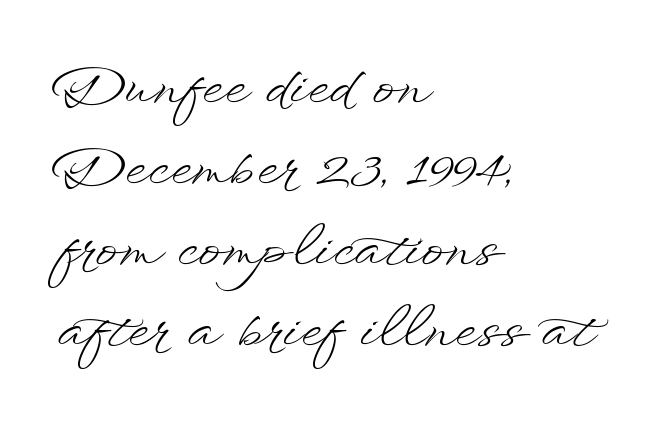
The image shows 54 px light, wide type; set left-aligned, normal line spacing (1.5x), normal letter spacing, not underlined; low stroke contrast and a small x-height.
